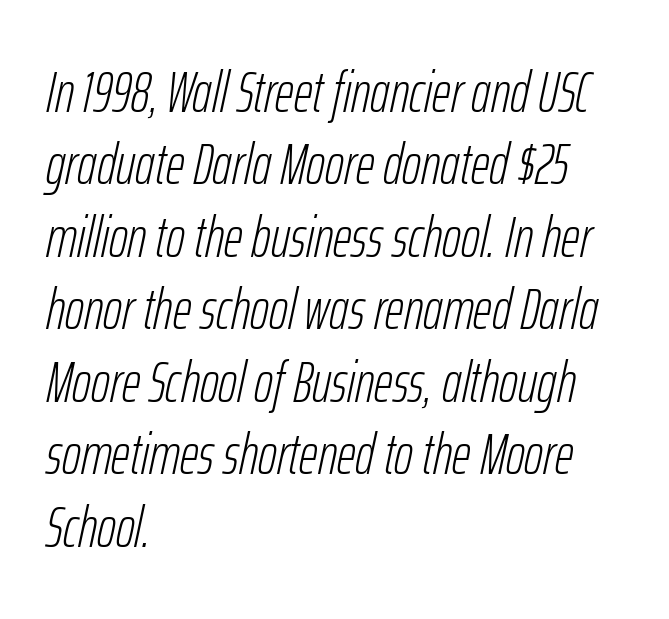
{"italic": "yes", "lean": "right", "slant_degrees": 12, "bold": "no", "weight": "light", "width": "condensed", "stroke_contrast": "low", "x_height": "medium", "monospaced": "no", "underline": "no", "align": "left", "line_spacing": "normal", "line_spacing_ratio": 1.25, "letter_spacing": "normal", "letter_spacing_em": 0.0, "glyph_px": 58}
